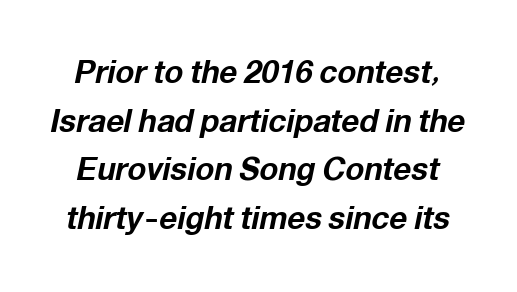
The image shows 31 px bold type, italic (leaning right); set normal line spacing (1.57x), normal letter spacing, not underlined; low stroke contrast and a medium x-height.
